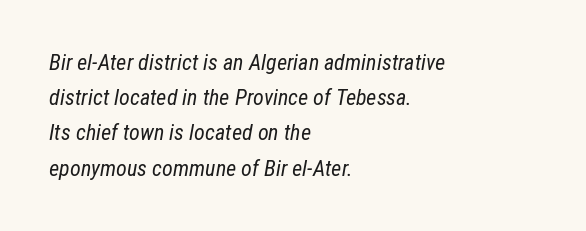
The line-height multiplier appears to be the usual default. This rendering features lettering with no underline. Notice how the passage keeps a crisp vertical edge on the left only. Stems here are at most as thick as an everyday book face. Looking at the ascenders, they clearly lean. How are the letters spaced? Ordinarily, with no added tracking.
